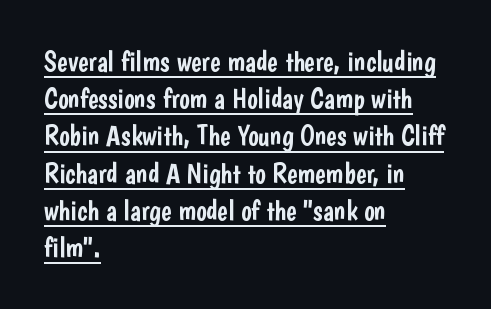
The passage shown is typed in a proportional face where columns would drift. These lines are set flush left with a ragged right edge. The words here are underlined. The axis of the letterforms is exactly vertical.
